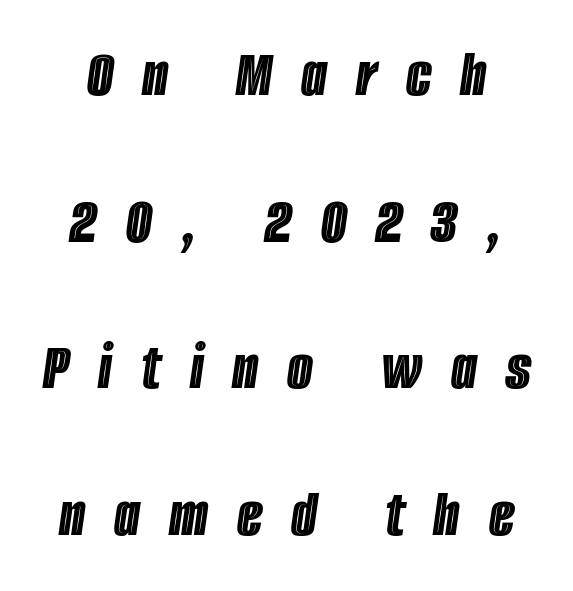
Vertical spacing — loose. A typesetter would call this proportional, since set widths differ per character. Underline: absent. Is the type slanted? Yes — the strokes lean at a clear angle.
